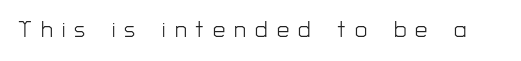
Q: Is the text bold? A: No.
Q: Is the text italic (slanted)? A: No, it is upright.
Q: Is the text underlined? A: No.
Q: Is the spacing between letters normal or unusually wide? A: Unusually wide.
